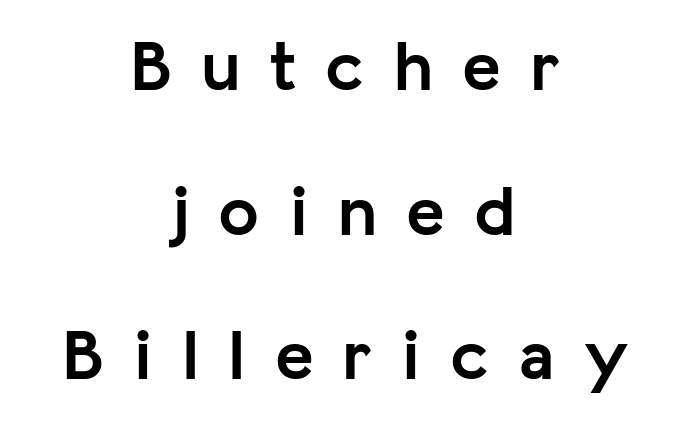
{"serif": "no", "italic": "no", "bold": "yes", "weight": "semibold", "width": "normal", "stroke_contrast": "low", "x_height": "medium", "monospaced": "no", "underline": "no", "align": "center", "line_spacing": "loose", "line_spacing_ratio": 1.98, "letter_spacing": "wide", "letter_spacing_em": 0.4, "glyph_px": 73}
